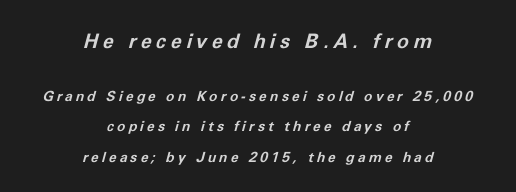
{"italic": "yes", "lean": "right", "slant_degrees": 11, "bold": "yes", "underline": "no", "align": "center", "line_spacing": "loose", "line_spacing_ratio": 2.18, "letter_spacing": "wide", "letter_spacing_em": 0.22, "larger_block": "first", "size_ratio": 1.43, "glyph_px": 20}
